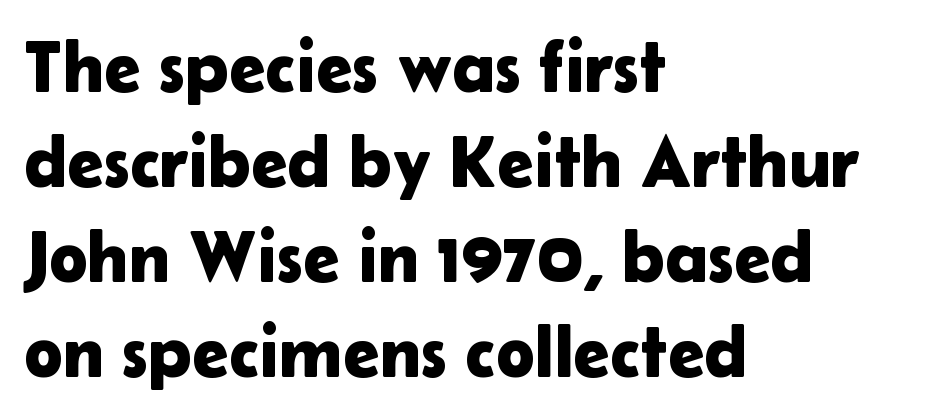
The image shows 73 px sans-serif type, upright; set left-aligned, normal line spacing (1.3x), normal letter spacing, not underlined; low stroke contrast and a medium x-height.
